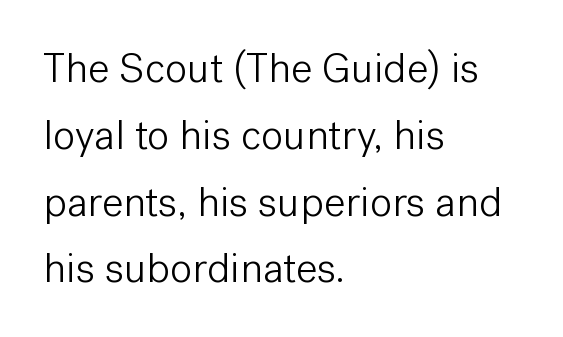
The image shows 42 px light sans-serif type, upright; set left-aligned, normal line spacing (1.59x), normal letter spacing, not underlined; low stroke contrast and a medium x-height.
